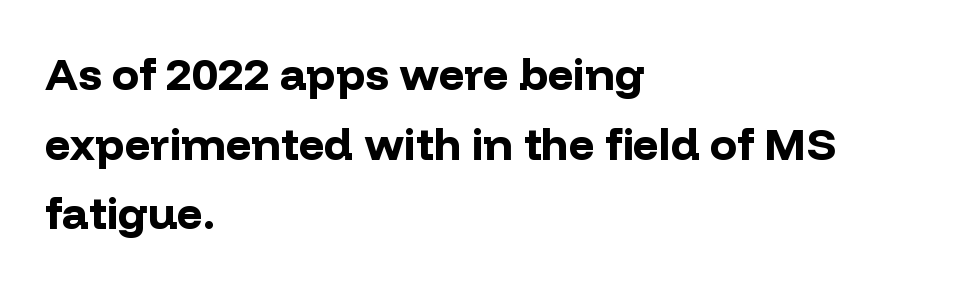
Q: Is the text bold? A: Yes.
Q: Is the text italic (slanted)? A: No, it is upright.
Q: Is the typeface a serif or a sans-serif typeface? A: Sans-serif.
Q: Is the text underlined? A: No.
Q: How is the paragraph aligned? A: Left-aligned.
Q: Is the spacing between letters normal or unusually wide? A: Normal.
Q: Is the spacing between lines tight, normal or loose? A: Normal.
Q: Width (condensed, normal, or wide)? A: Normal.
Q: Stroke contrast? A: Low.
Q: x-height? A: Medium.
Q: Monospaced? A: No.
